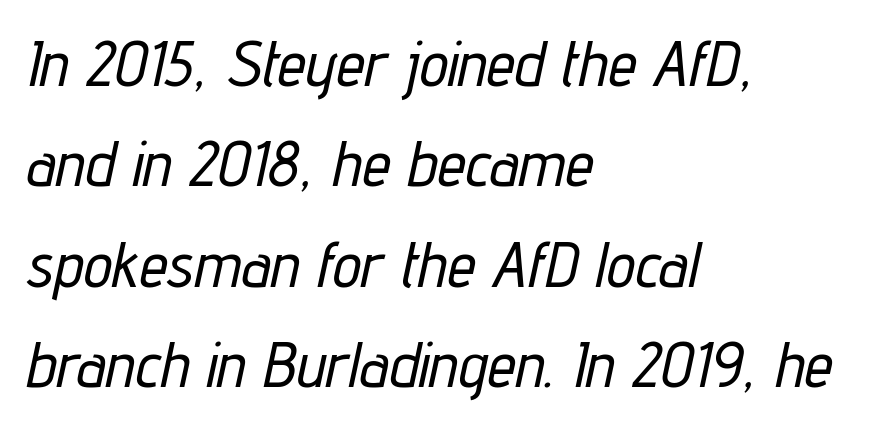
{"italic": "yes", "lean": "right", "slant_degrees": 12, "width": "condensed", "stroke_contrast": "low", "x_height": "medium", "monospaced": "no", "underline": "no", "align": "left", "line_spacing": "normal", "line_spacing_ratio": 1.57, "letter_spacing": "normal", "letter_spacing_em": 0.0, "glyph_px": 64}
